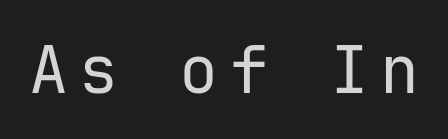
Q: Is the text bold? A: No.
Q: Is the text italic (slanted)? A: No, it is upright.
Q: Is the typeface a serif or a sans-serif typeface? A: Sans-serif.
Q: Is the text underlined? A: No.
Q: Width (condensed, normal, or wide)? A: Normal.
Q: Stroke contrast? A: Low.
Q: x-height? A: Medium.
Q: Monospaced? A: Yes.
